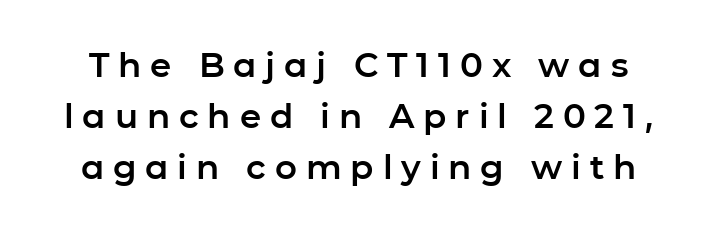
Q: Is the text italic (slanted)? A: No, it is upright.
Q: Is the typeface a serif or a sans-serif typeface? A: Sans-serif.
Q: Is the text underlined? A: No.
Q: Is the spacing between letters normal or unusually wide? A: Unusually wide.
Q: Is the spacing between lines tight, normal or loose? A: Normal.
Q: Width (condensed, normal, or wide)? A: Normal.
Q: Stroke contrast? A: Low.
Q: x-height? A: Medium.
Q: Monospaced? A: No.
